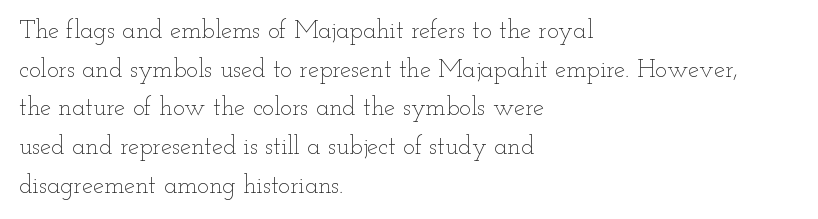
{"italic": "no", "bold": "no", "underline": "no", "align": "left", "line_spacing": "normal", "line_spacing_ratio": 1.55, "letter_spacing": "normal", "letter_spacing_em": 0.0, "glyph_px": 25}
